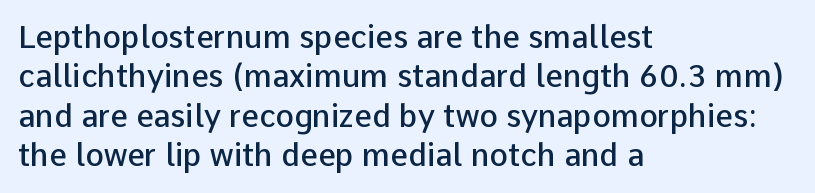
{"serif": "no", "italic": "no", "bold": "semi", "weight": "semibold", "width": "normal", "stroke_contrast": "low", "x_height": "medium", "monospaced": "no", "underline": "no", "align": "left", "line_spacing": "normal", "line_spacing_ratio": 1.27, "letter_spacing": "normal", "letter_spacing_em": 0.0, "glyph_px": 31}
